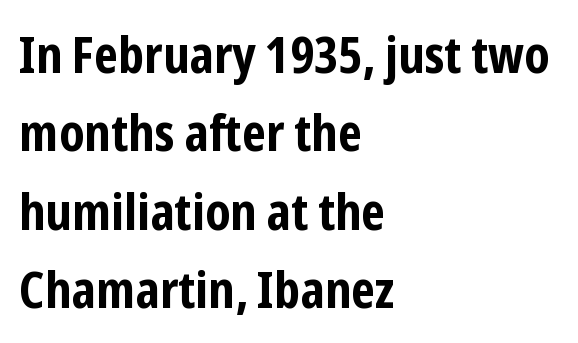
The image shows 50 px bold, condensed sans-serif type, upright; set left-aligned, normal line spacing (1.57x), normal letter spacing, not underlined; low stroke contrast and a medium x-height.
